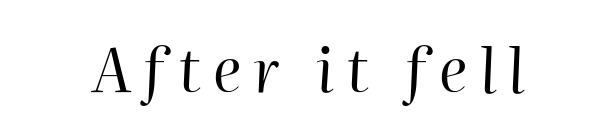
Q: Is the text bold? A: No.
Q: Is the text italic (slanted)? A: Yes, it leans right by about 2 degrees.
Q: Is the text underlined? A: No.
Q: Is the spacing between letters normal or unusually wide? A: Unusually wide.
Q: Width (condensed, normal, or wide)? A: Normal.
Q: Stroke contrast? A: High.
Q: x-height? A: Medium.
Q: Monospaced? A: No.
